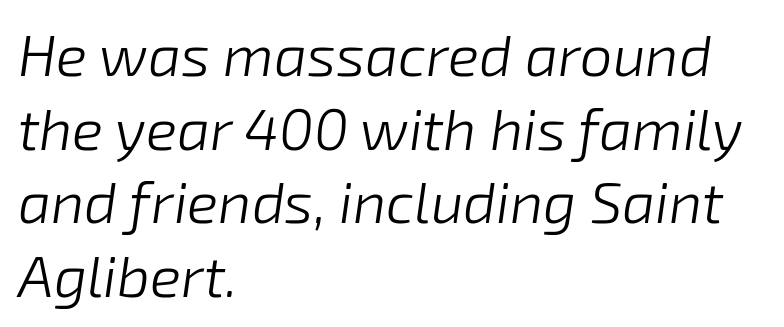
Q: Is the text bold? A: No.
Q: Is the text italic (slanted)? A: Yes, it leans right by about 8 degrees.
Q: Is the text underlined? A: No.
Q: How is the paragraph aligned? A: Left-aligned.
Q: Is the spacing between letters normal or unusually wide? A: Normal.
Q: Is the spacing between lines tight, normal or loose? A: Normal.
Q: Width (condensed, normal, or wide)? A: Normal.
Q: Stroke contrast? A: Low.
Q: x-height? A: Medium.
Q: Monospaced? A: No.
